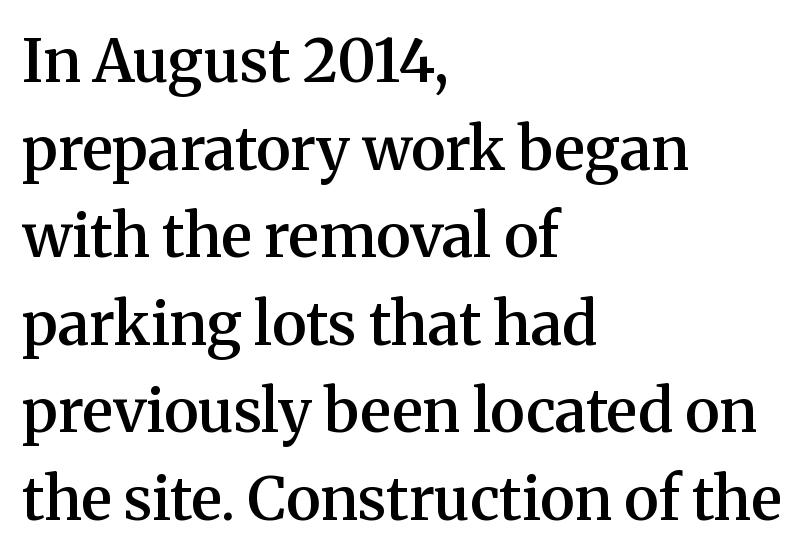
The image shows 60 px semibold serif type, upright; set left-aligned, normal line spacing (1.46x), normal letter spacing, not underlined; medium stroke contrast and a medium x-height.
